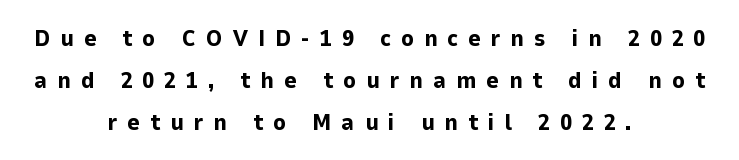
Q: Is the text bold? A: Yes.
Q: Is the text italic (slanted)? A: No, it is upright.
Q: Is the text underlined? A: No.
Q: How is the paragraph aligned? A: Centered.
Q: Is the spacing between letters normal or unusually wide? A: Unusually wide.
